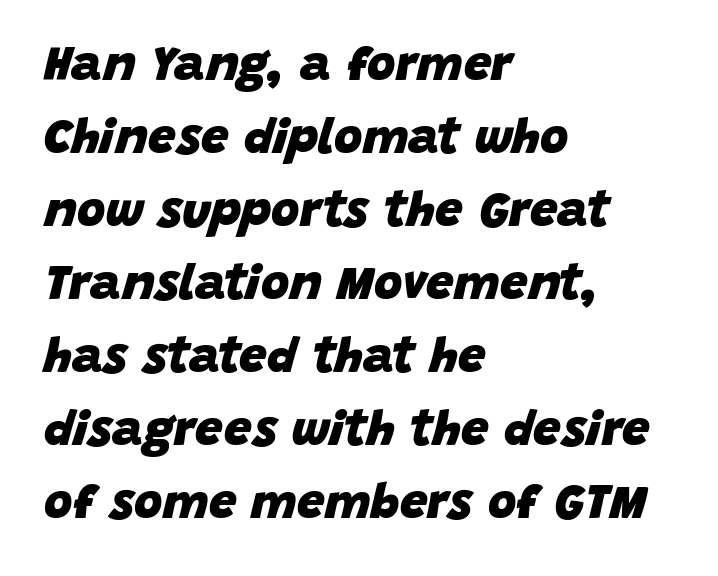
{"italic": "yes", "lean": "right", "slant_degrees": 15, "bold": "yes", "weight": "heavy", "width": "normal", "stroke_contrast": "low", "x_height": "large", "monospaced": "no", "underline": "no", "align": "left", "line_spacing": "normal", "line_spacing_ratio": 1.49, "letter_spacing": "normal", "letter_spacing_em": 0.0, "glyph_px": 49}
